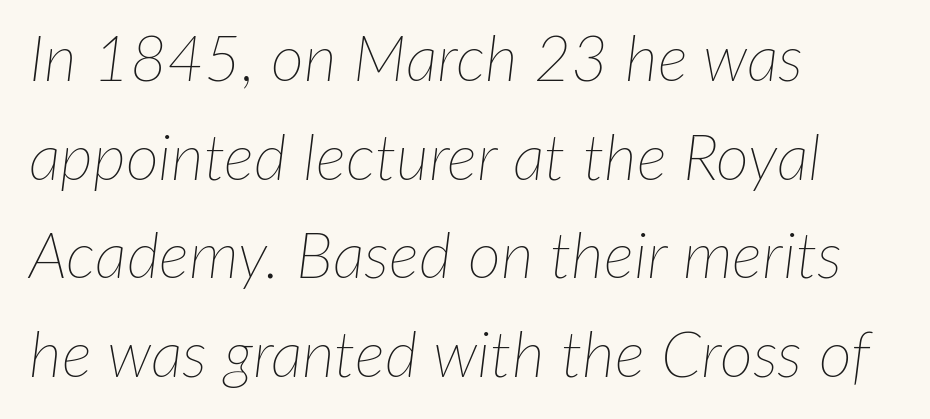
Italic: yes, the glyphs are oblique. Bold? No — there's no thickening of the strokes. Vertically, the passage feels balanced, rows spaced as you'd expect. This sample uses plain, unmodified letter spacing. Each letter keeps its own natural width here, so spacing adapts to shape.
